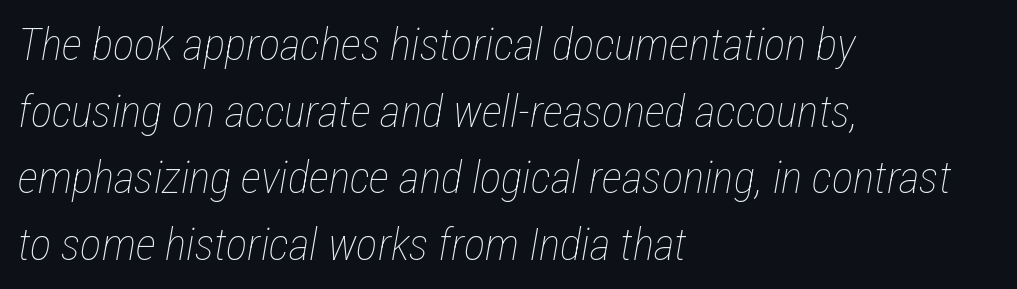
All the whitespace from short lines collects on the right. Baseline-to-baseline distance is the conventional proportion of letter height. You can tell it's italic because the verticals aren't actually vertical. Check the space under the baseline: it is left empty. Nothing heavy about these letters — not bold at all. Between one letter and the next there's only the usual sliver of space.
